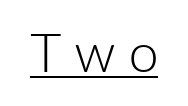
The image shows 54 px light sans-serif type, upright; set unusually wide letter spacing (+0.25 em), underlined; low stroke contrast and a medium x-height.
